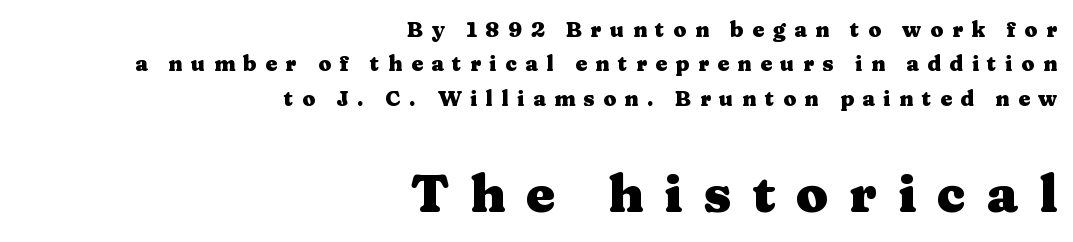
The image shows 52 px heavy, wide serif type, upright; set right-aligned, normal line spacing (1.64x), unusually wide letter spacing (+0.4 em), not underlined; the second (bottom) block is 2.48x larger; medium stroke contrast and a medium x-height.
